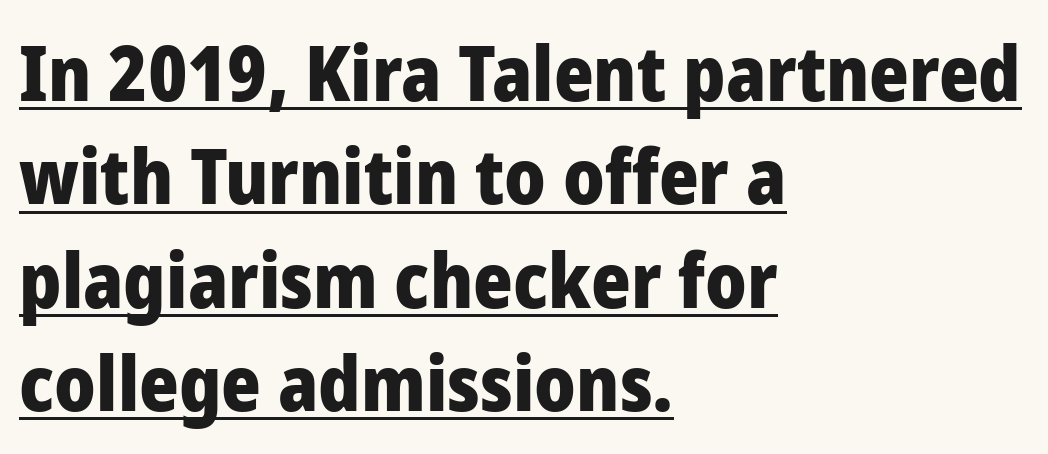
The setting favours the left margin, as ordinary paragraphs usually do. Emphasis is given by a line drawn under the lettering. Italic? Not at all — the glyphs are vertical. Standard letterfit; no display-style spreading of the glyphs. The face used here is proportionally spaced, like ordinary book or web type.
